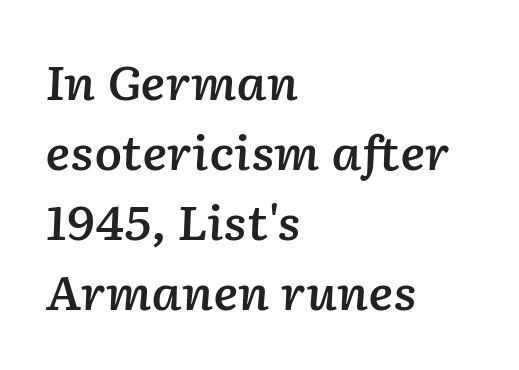
Q: Is the text bold? A: Semi-bold.
Q: Is the text italic (slanted)? A: Yes, it leans right by about 2 degrees.
Q: Is the text underlined? A: No.
Q: How is the paragraph aligned? A: Left-aligned.
Q: Is the spacing between letters normal or unusually wide? A: Normal.
Q: Is the spacing between lines tight, normal or loose? A: Normal.
Q: Width (condensed, normal, or wide)? A: Normal.
Q: Stroke contrast? A: Low.
Q: x-height? A: Medium.
Q: Monospaced? A: No.
